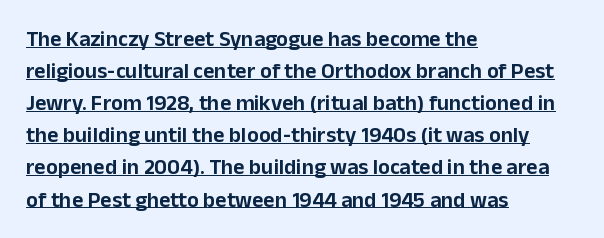
Q: Is the text italic (slanted)? A: No, it is upright.
Q: Is the text underlined? A: Yes.
Q: How is the paragraph aligned? A: Left-aligned.
Q: Is the spacing between letters normal or unusually wide? A: Normal.
Q: Is the spacing between lines tight, normal or loose? A: Normal.
